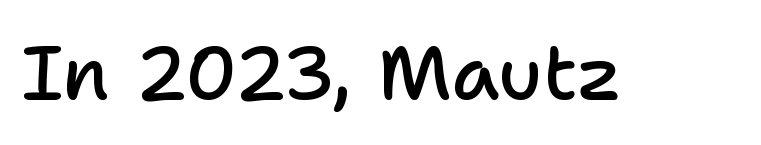
Q: Is the text bold? A: Semi-bold.
Q: Is the text italic (slanted)? A: No, it is upright.
Q: Is the typeface a serif or a sans-serif typeface? A: Sans-serif.
Q: Is the text underlined? A: No.
Q: Is the spacing between letters normal or unusually wide? A: Normal.
Q: Width (condensed, normal, or wide)? A: Normal.
Q: Stroke contrast? A: Low.
Q: x-height? A: Medium.
Q: Monospaced? A: No.
